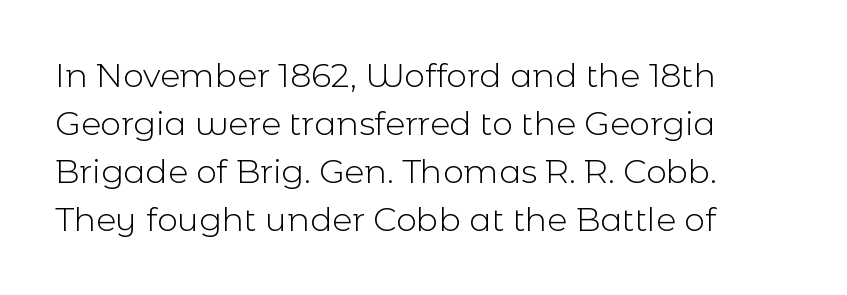
Stem width sits at or under what a default text font uses. This sample uses a sans-serif face. The strip under each line holds only bare page. This sample keeps an unexceptional amount of space between lines. The rendering keeps characters at their native spacing.
